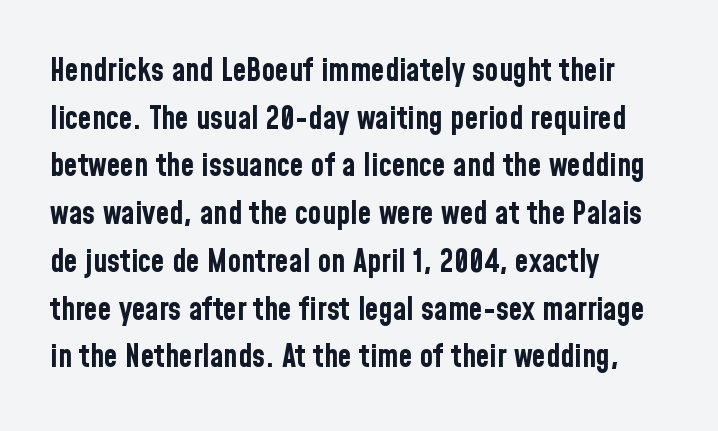
Casual observation: everything's shoved over to the left. The letters stand upright; this is a roman face. A sans-serif font was chosen for this passage. The face used here has the dense, thick strokes of a bold. Spacing between characters is what you'd get straight out of the box.
